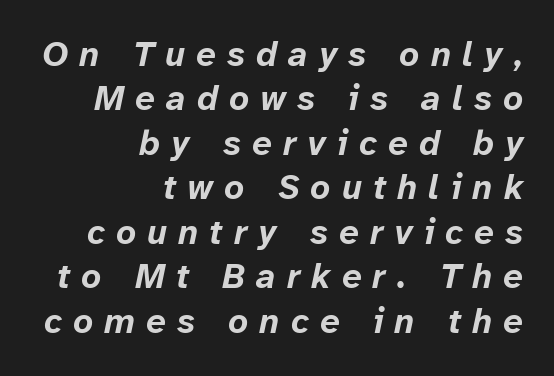
Q: Is the text bold? A: Yes.
Q: Is the text italic (slanted)? A: Yes, it leans right by about 12 degrees.
Q: Is the text underlined? A: No.
Q: How is the paragraph aligned? A: Right-aligned.
Q: Is the spacing between letters normal or unusually wide? A: Unusually wide.
Q: Is the spacing between lines tight, normal or loose? A: Normal.
Q: Width (condensed, normal, or wide)? A: Normal.
Q: Stroke contrast? A: Low.
Q: x-height? A: Medium.
Q: Monospaced? A: No.
